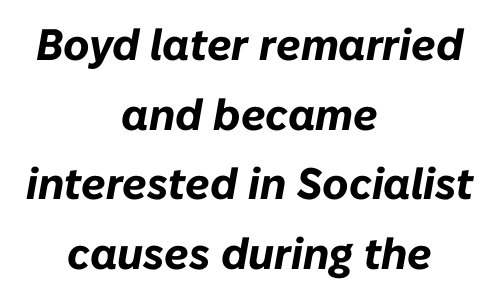
{"italic": "yes", "lean": "right", "slant_degrees": 10, "bold": "yes", "weight": "bold", "width": "normal", "stroke_contrast": "low", "x_height": "medium", "monospaced": "no", "underline": "no", "align": "center", "line_spacing": "normal", "line_spacing_ratio": 1.58, "letter_spacing": "normal", "letter_spacing_em": 0.0, "glyph_px": 44}
